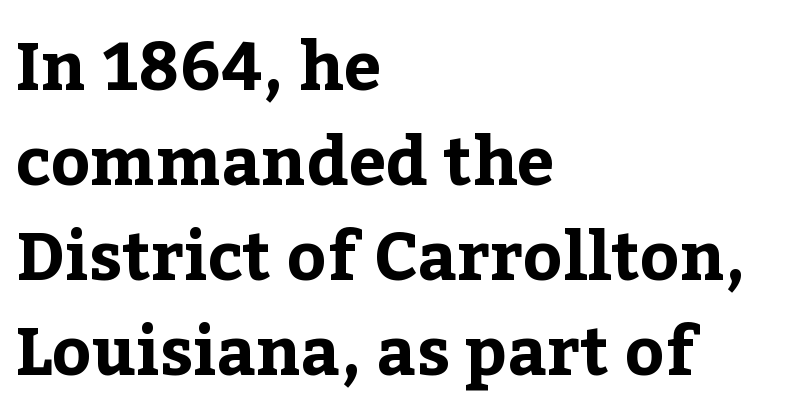
Q: Is the text bold? A: Yes.
Q: Is the text italic (slanted)? A: No, it is upright.
Q: Is the typeface a serif or a sans-serif typeface? A: Serif.
Q: Is the text underlined? A: No.
Q: How is the paragraph aligned? A: Left-aligned.
Q: Is the spacing between letters normal or unusually wide? A: Normal.
Q: Is the spacing between lines tight, normal or loose? A: Normal.
Q: Width (condensed, normal, or wide)? A: Normal.
Q: Stroke contrast? A: Low.
Q: x-height? A: Medium.
Q: Monospaced? A: No.
